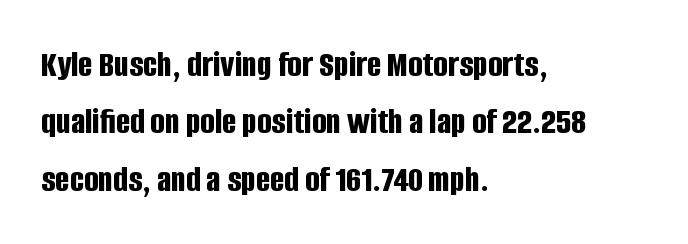
This rendering features lettering with no underline. Is there any slant? The stems are plumb. The face used here is rendered with its standard letterfit. This sample uses a sans-serif face. Typographic density is high because the face is bold.
